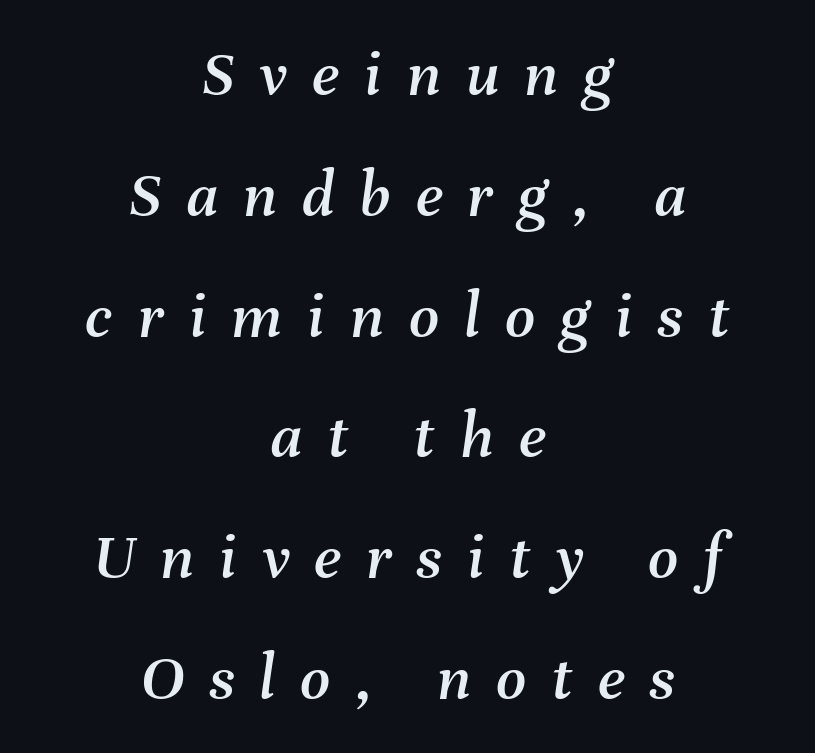
{"italic": "yes", "lean": "right", "slant_degrees": 8, "width": "normal", "stroke_contrast": "medium", "x_height": "medium", "monospaced": "no", "underline": "no", "align": "center", "line_spacing_ratio": 1.83, "letter_spacing": "wide", "letter_spacing_em": 0.38, "glyph_px": 66}
